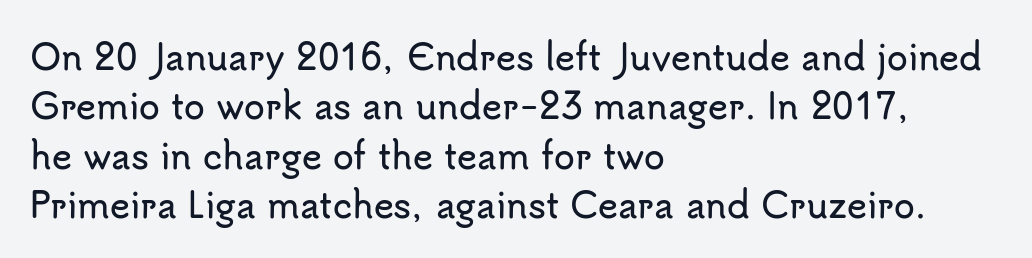
{"serif": "no", "italic": "no", "width": "normal", "stroke_contrast": "low", "x_height": "small", "monospaced": "no", "underline": "no", "align": "left", "line_spacing": "normal", "line_spacing_ratio": 1.45, "letter_spacing": "normal", "letter_spacing_em": 0.0, "glyph_px": 34}
